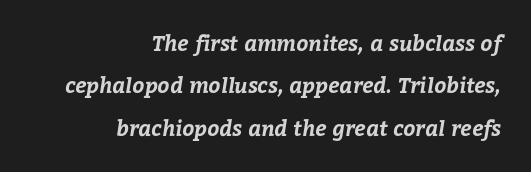
The designer dialed line spacing up above the default. These words are printed bold, with thick strokes throughout. Underline: absent. The letterforms sit shoulder to shoulder at normal distance.
